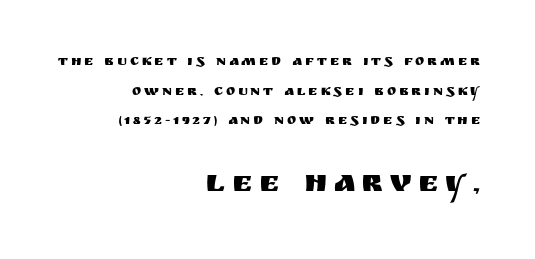
Q: Is the text italic (slanted)? A: No, it is upright.
Q: Is the typeface a serif or a sans-serif typeface? A: Sans-serif.
Q: Is the text underlined? A: No.
Q: How is the paragraph aligned? A: Right-aligned.
Q: Is the spacing between letters normal or unusually wide? A: Unusually wide.
Q: Is the spacing between lines tight, normal or loose? A: Loose.
Q: Which block of text is set in a larger size, the first (top) or the second (bottom)? A: The second (bottom) one.
Q: Width (condensed, normal, or wide)? A: Normal.
Q: Stroke contrast? A: Medium.
Q: x-height? A: Large.
Q: Monospaced? A: No.
